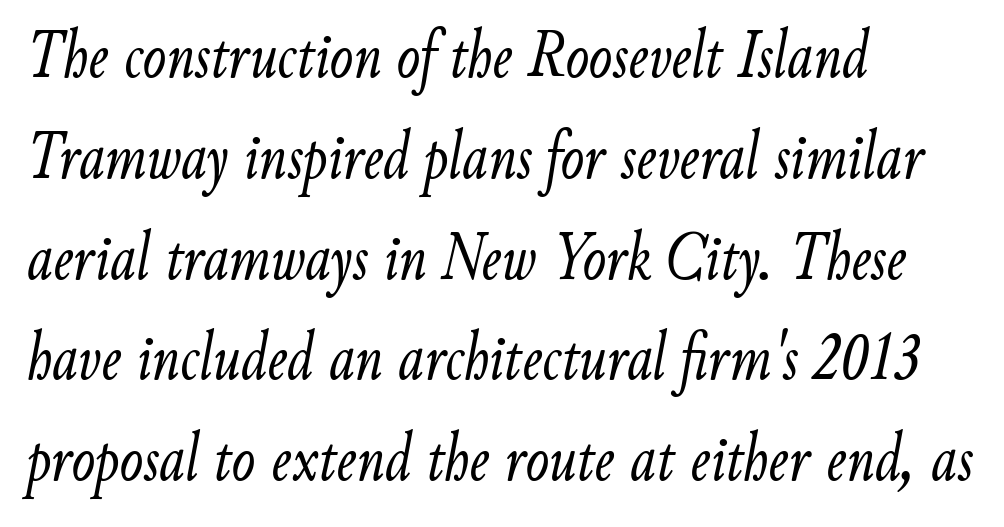
{"italic": "yes", "lean": "right", "slant_degrees": 9, "bold": "no", "weight": "light", "width": "condensed", "stroke_contrast": "low", "x_height": "small", "monospaced": "no", "underline": "no", "align": "left", "line_spacing": "normal", "line_spacing_ratio": 1.44, "letter_spacing": "normal", "letter_spacing_em": 0.0, "glyph_px": 70}
